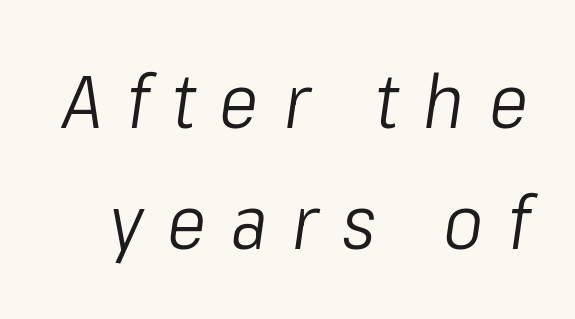
The image shows 75 px light, condensed type, italic (leaning right); set normal line spacing (1.62x), unusually wide letter spacing (+0.33 em), not underlined; low stroke contrast and a medium x-height.
